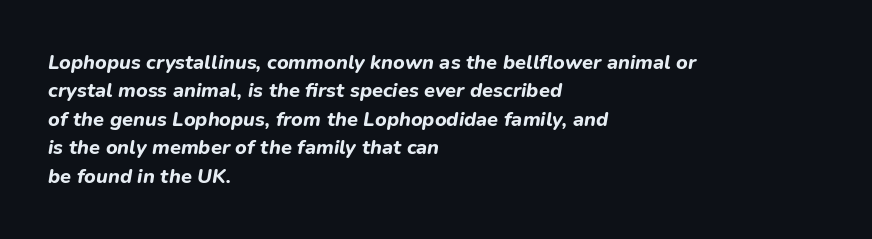
Teacher's note: observe the even left margin — that is flush-left alignment. Caption: standard tracking, unaltered. Rendered with sloped, italic letterforms. Quick note: underline off.
